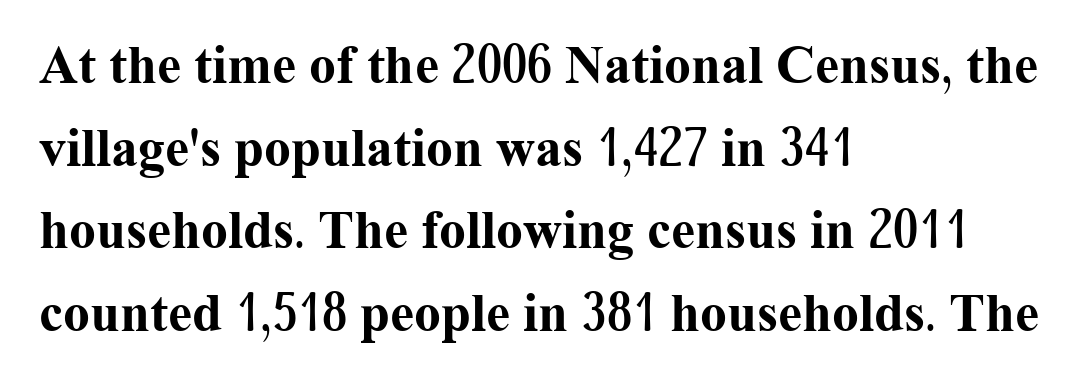
Line beginnings align vertically; line endings do not. This is heavy type, rendered in bold. The space beneath each line is pristine and unruled. A typesetter would call this proportional, since set widths differ per character. The letters stand straight up with perfectly vertical stems.
